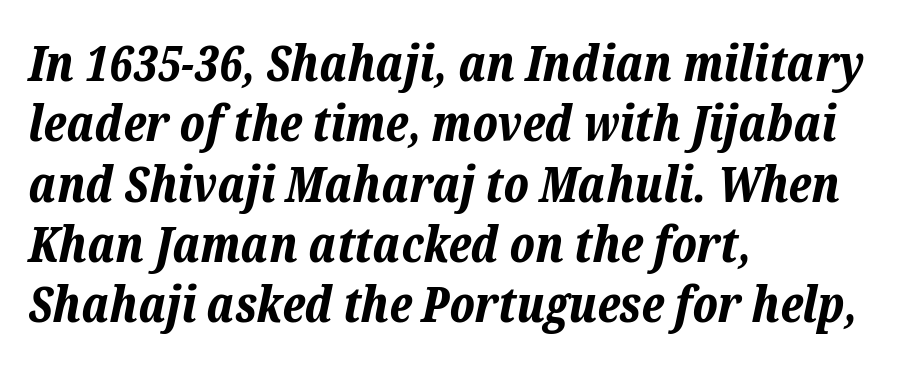
The image shows 49 px bold type, italic (leaning right); set left-aligned, line spacing 1.23x, normal letter spacing, not underlined; low stroke contrast and a medium x-height.
